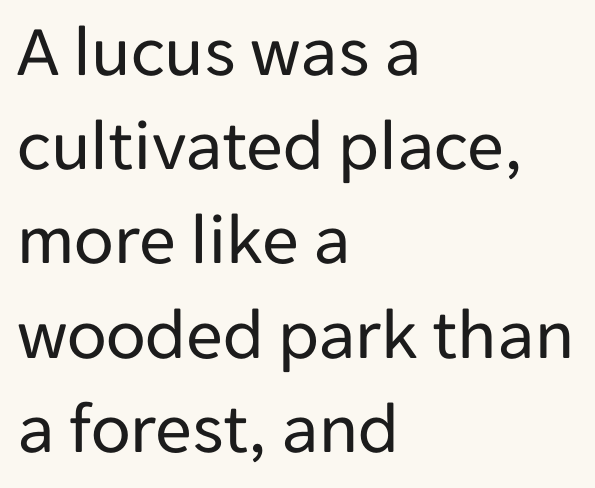
Q: Is the text bold? A: No.
Q: Is the text italic (slanted)? A: No, it is upright.
Q: Is the typeface a serif or a sans-serif typeface? A: Sans-serif.
Q: Is the text underlined? A: No.
Q: How is the paragraph aligned? A: Left-aligned.
Q: Is the spacing between letters normal or unusually wide? A: Normal.
Q: Is the spacing between lines tight, normal or loose? A: Normal.
Q: Width (condensed, normal, or wide)? A: Normal.
Q: Stroke contrast? A: Low.
Q: x-height? A: Medium.
Q: Monospaced? A: No.
